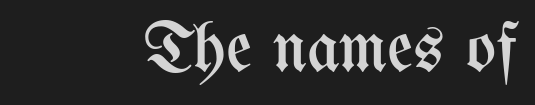
The image shows 71 px regular-weight, condensed type, upright; set right-aligned, normal letter spacing, not underlined; medium stroke contrast and a medium x-height.
